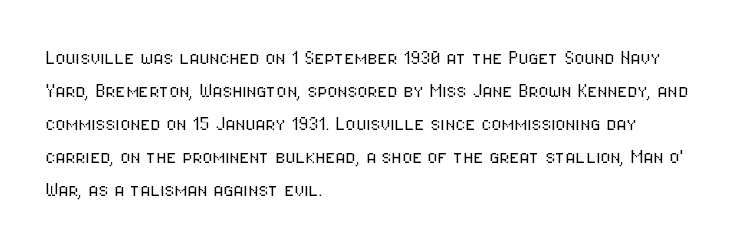
The image shows 23 px text type, upright; set left-aligned, normal line spacing (1.43x), normal letter spacing, not underlined.
